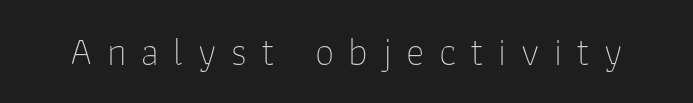
The image shows 39 px thin sans-serif type, upright; set unusually wide letter spacing (+0.37 em), not underlined; low stroke contrast and a medium x-height.
